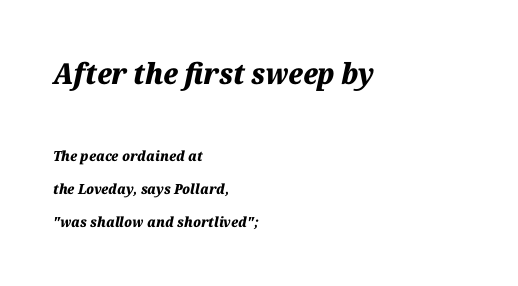
{"italic": "yes", "lean": "right", "slant_degrees": 12, "bold": "yes", "weight": "heavy", "width": "normal", "stroke_contrast": "medium", "x_height": "medium", "monospaced": "no", "underline": "no", "align": "left", "line_spacing": "loose", "line_spacing_ratio": 2.39, "letter_spacing": "normal", "letter_spacing_em": 0.0, "larger_block": "first", "size_ratio": 2.07, "glyph_px": 29}
